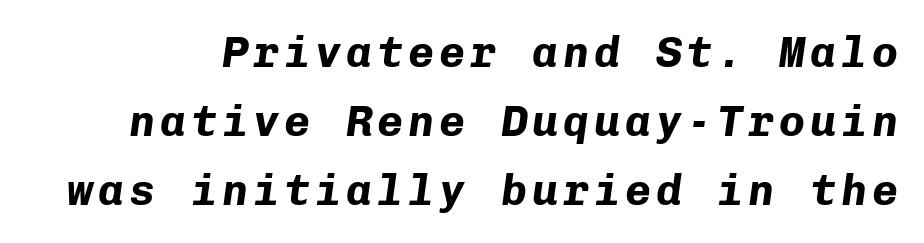
The image shows 43 px bold type, italic (leaning right), monospaced; set normal line spacing (1.61x), not underlined; low stroke contrast and a medium x-height.
